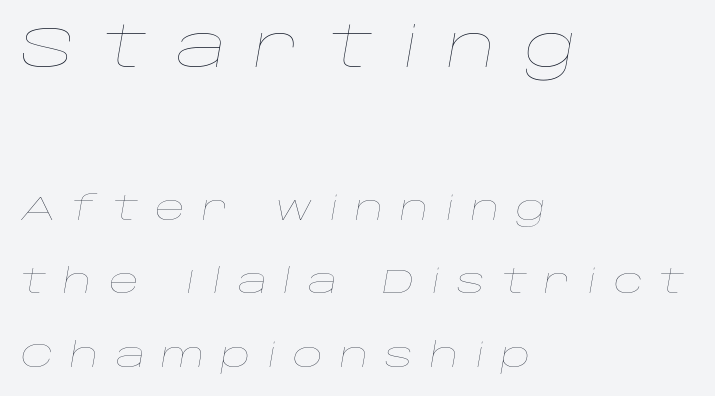
Weight class: somewhere from thin through regular. This sample has the flowing, uneven cadence of proportional lettering. A clean baseline with only descenders dipping below it. Between these two stacked blocks, the higher one wins on size.
